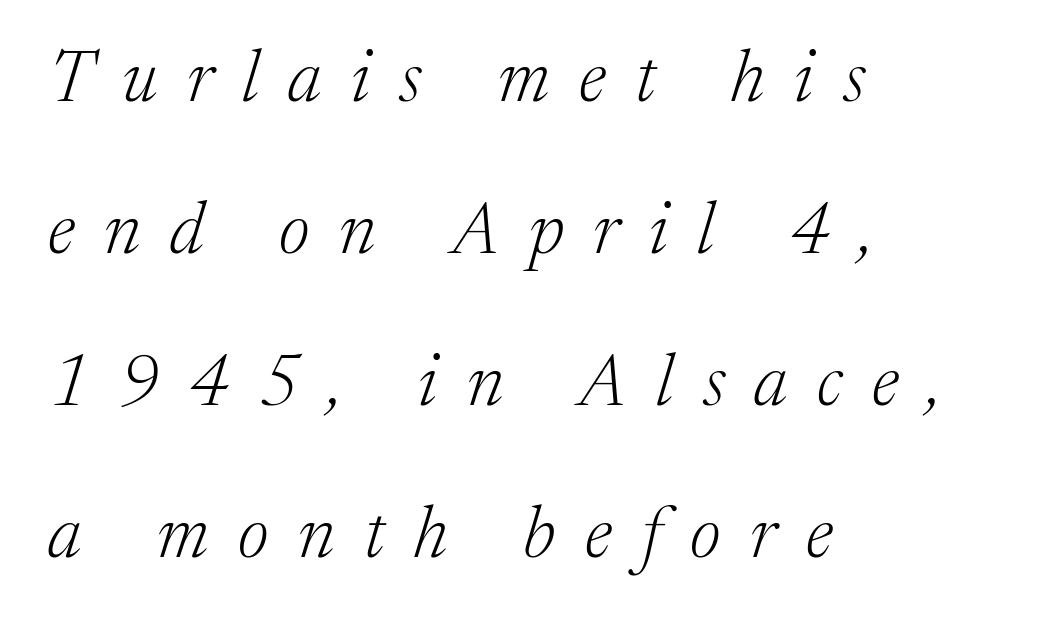
The image shows 72 px light serif type, italic (leaning right); set left-aligned, loose line spacing (2.11x), unusually wide letter spacing (+0.41 em), not underlined; medium stroke contrast and a medium x-height.
